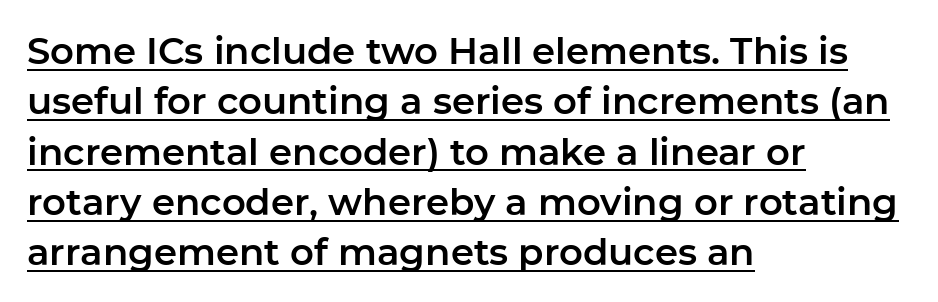
The image shows 37 px sans-serif type, upright; set left-aligned, normal line spacing (1.36x), normal letter spacing, underlined; low stroke contrast and a medium x-height.
